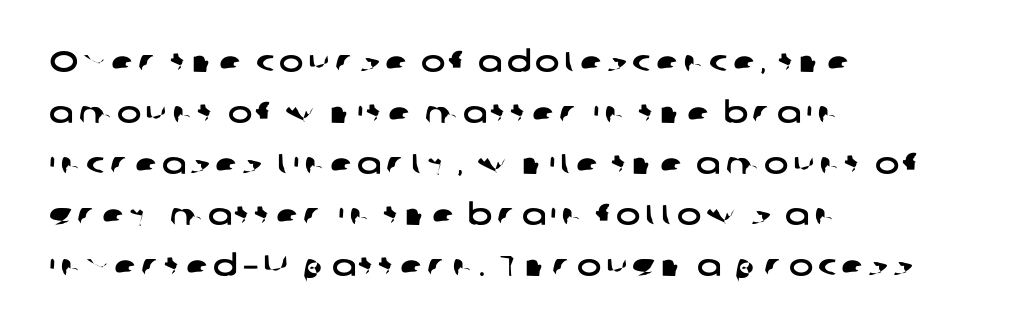
The image shows 29 px wide sans-serif type; set left-aligned, line spacing 1.76x, not underlined; low stroke contrast and a medium x-height.
